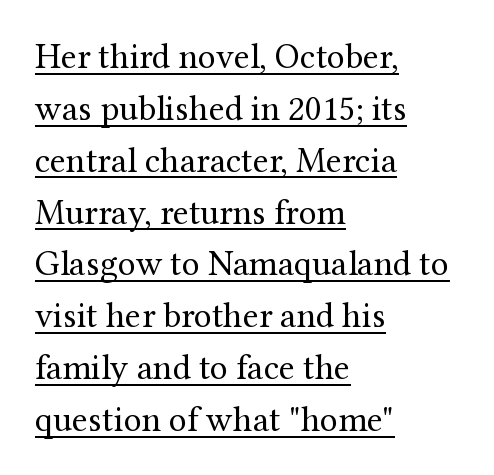
Compared with typical body copy, the letter spacing here is the same. Do the characters align in a grid? No, the font is proportional. Students, observe: this is what conventionally led text looks like. A serif font was chosen for this passage. In designer terms, the underline attribute is active on this setting.
